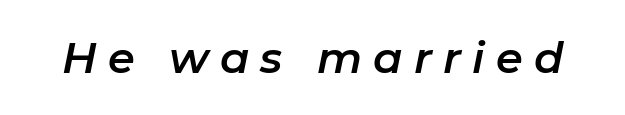
{"italic": "yes", "lean": "right", "slant_degrees": 11, "width": "normal", "stroke_contrast": "low", "x_height": "medium", "monospaced": "no", "underline": "no", "letter_spacing": "wide", "letter_spacing_em": 0.26, "glyph_px": 43}
